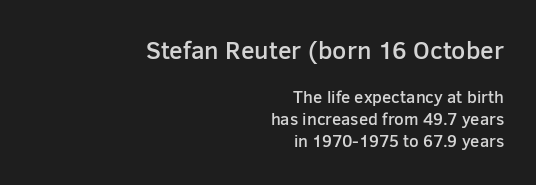
The image shows 25 px text type, upright; set right-aligned, normal line spacing (1.29x), normal letter spacing, not underlined; the first (top) block is 1.47x larger.
